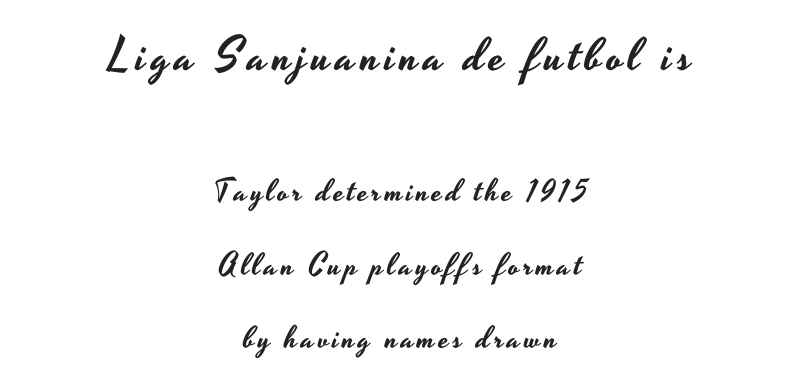
The image shows 46 px wide sans-serif type; set centered, loose line spacing (2.36x), not underlined; the first (top) block is 1.48x larger; low stroke contrast and a small x-height.
